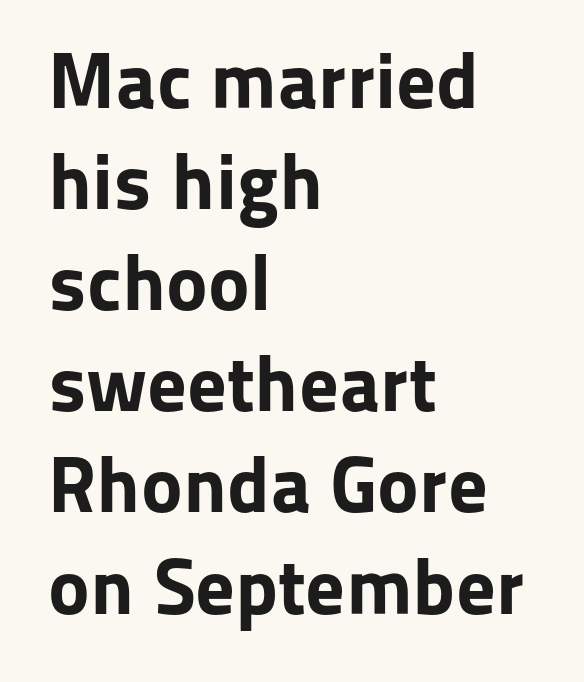
Q: Is the text bold? A: Yes.
Q: Is the text italic (slanted)? A: No, it is upright.
Q: Is the typeface a serif or a sans-serif typeface? A: Sans-serif.
Q: Is the text underlined? A: No.
Q: How is the paragraph aligned? A: Left-aligned.
Q: Is the spacing between letters normal or unusually wide? A: Normal.
Q: Is the spacing between lines tight, normal or loose? A: Normal.
Q: Width (condensed, normal, or wide)? A: Normal.
Q: Stroke contrast? A: Low.
Q: x-height? A: Medium.
Q: Monospaced? A: No.
